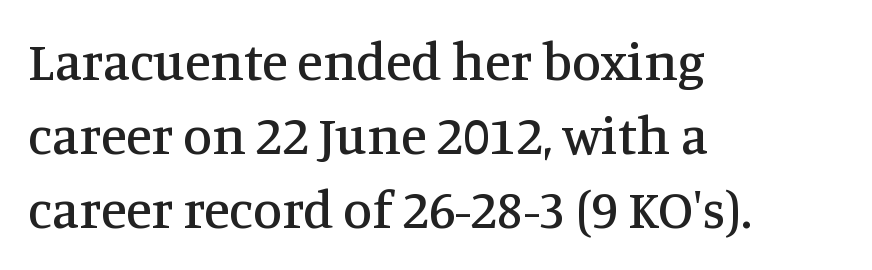
Q: Is the text italic (slanted)? A: No, it is upright.
Q: Is the typeface a serif or a sans-serif typeface? A: Serif.
Q: Is the text underlined? A: No.
Q: How is the paragraph aligned? A: Left-aligned.
Q: Is the spacing between letters normal or unusually wide? A: Normal.
Q: Is the spacing between lines tight, normal or loose? A: Normal.
Q: Width (condensed, normal, or wide)? A: Normal.
Q: Stroke contrast? A: Medium.
Q: x-height? A: Large.
Q: Monospaced? A: No.
